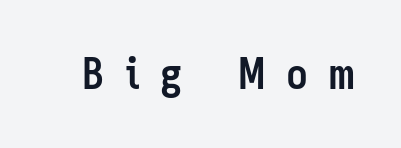
The image shows 44 px semibold, condensed sans-serif type, upright; set unusually wide letter spacing (+0.45 em), not underlined; low stroke contrast and a medium x-height.
